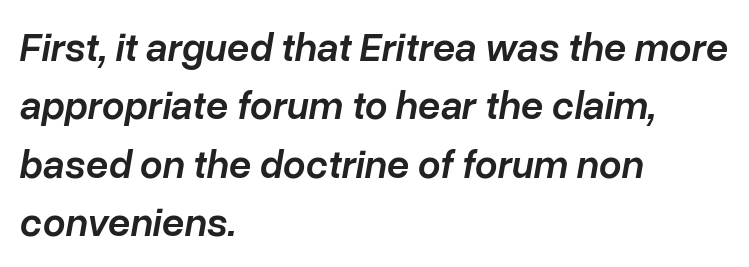
{"italic": "yes", "lean": "right", "slant_degrees": 10, "bold": "semi", "weight": "semibold", "width": "normal", "stroke_contrast": "low", "x_height": "medium", "monospaced": "no", "underline": "no", "align": "left", "line_spacing": "normal", "line_spacing_ratio": 1.46, "letter_spacing": "normal", "letter_spacing_em": 0.0, "glyph_px": 40}
